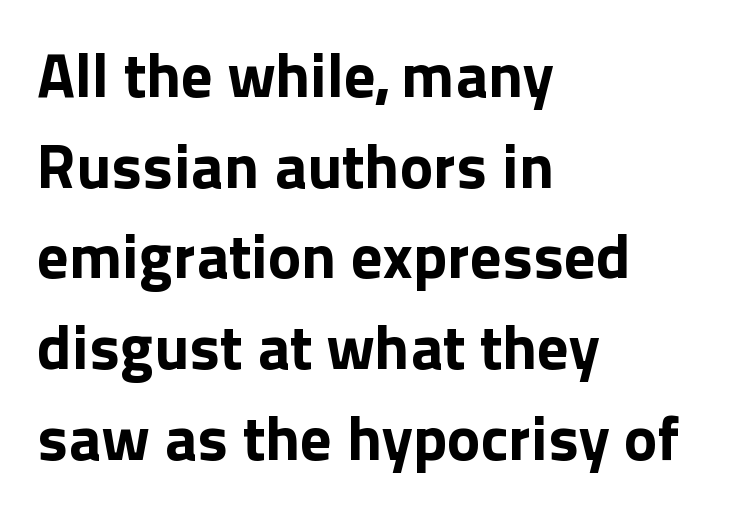
Look at the stroke-to-counter ratio: heavy, a bold. The font family rendered here belongs to the sans-serif group. Ordinary non-slanted type is in use. Standard letterfit; no display-style spreading of the glyphs.
